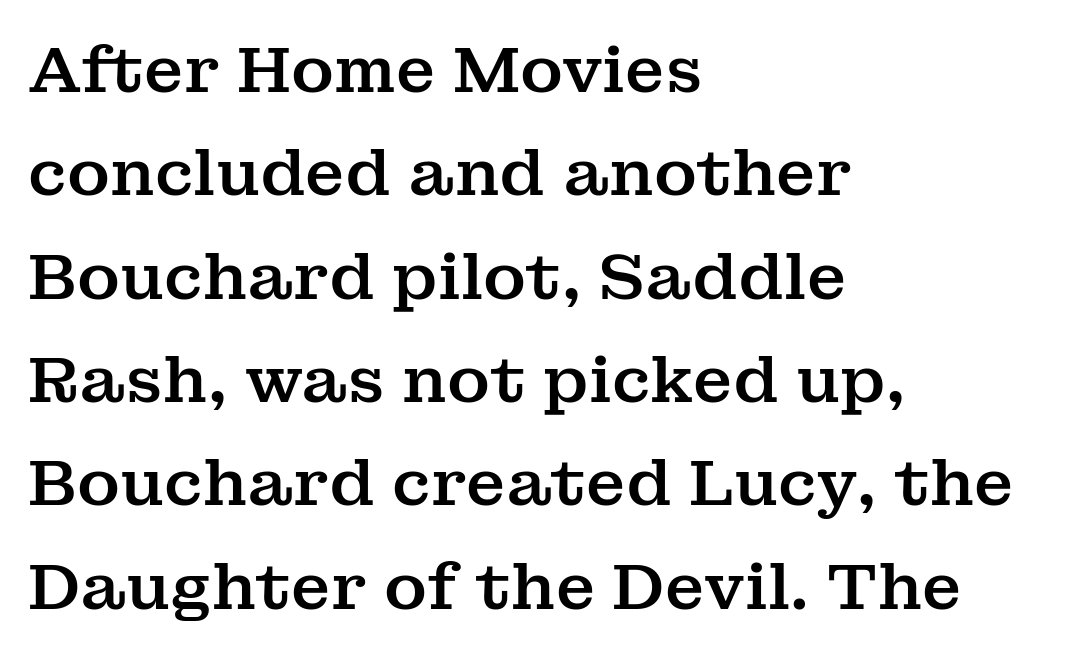
Q: Is the text italic (slanted)? A: No, it is upright.
Q: Is the typeface a serif or a sans-serif typeface? A: Serif.
Q: Is the text underlined? A: No.
Q: How is the paragraph aligned? A: Left-aligned.
Q: Is the spacing between letters normal or unusually wide? A: Normal.
Q: Is the spacing between lines tight, normal or loose? A: Normal.
Q: Width (condensed, normal, or wide)? A: Normal.
Q: Stroke contrast? A: Medium.
Q: x-height? A: Medium.
Q: Monospaced? A: No.
